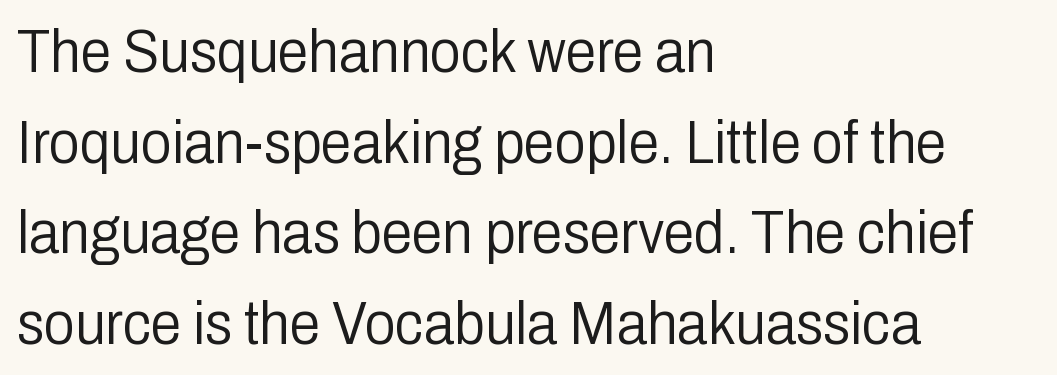
The letters stand upright; this is a roman face. Is this a fixed-width face? No — the glyphs have proportional, varying widths. A typesetter would call this leading conventional body-copy spacing. A quiet, ordinary-to-light weight characterises the typeface.
